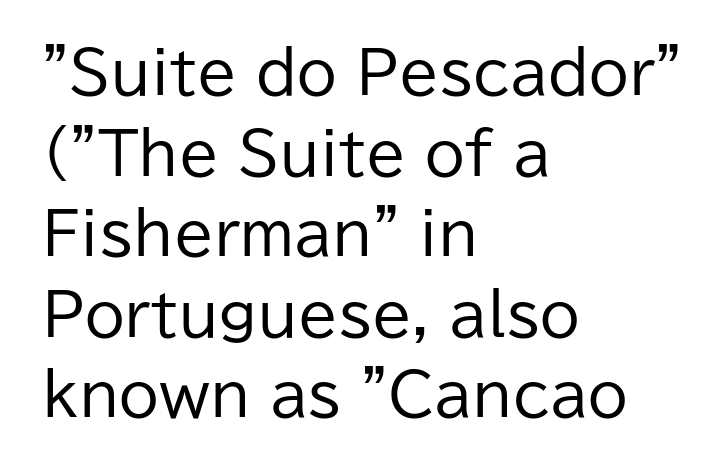
The letters stand upright; this is a roman face. Compared with a typical body face, this is equally light or lighter still. These lines keep a tight, regular rhythm from letter to letter. This block has exactly the height ordinary leading produces. You could not count columns in this text — the font is proportionally spaced. The area under the type is left untouched.
